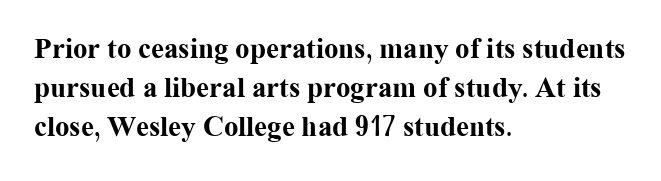
Q: Is the text bold? A: Yes.
Q: Is the text italic (slanted)? A: No, it is upright.
Q: Is the typeface a serif or a sans-serif typeface? A: Serif.
Q: Is the text underlined? A: No.
Q: How is the paragraph aligned? A: Left-aligned.
Q: Is the spacing between letters normal or unusually wide? A: Normal.
Q: Is the spacing between lines tight, normal or loose? A: Normal.
Q: Width (condensed, normal, or wide)? A: Normal.
Q: Stroke contrast? A: Medium.
Q: x-height? A: Medium.
Q: Monospaced? A: No.
